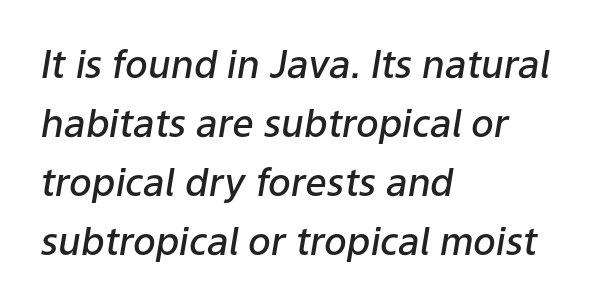
{"italic": "yes", "lean": "right", "slant_degrees": 9, "bold": "semi", "weight": "semibold", "width": "normal", "stroke_contrast": "low", "x_height": "medium", "monospaced": "no", "underline": "no", "align": "left", "line_spacing": "normal", "line_spacing_ratio": 1.55, "letter_spacing": "normal", "letter_spacing_em": 0.0, "glyph_px": 38}
